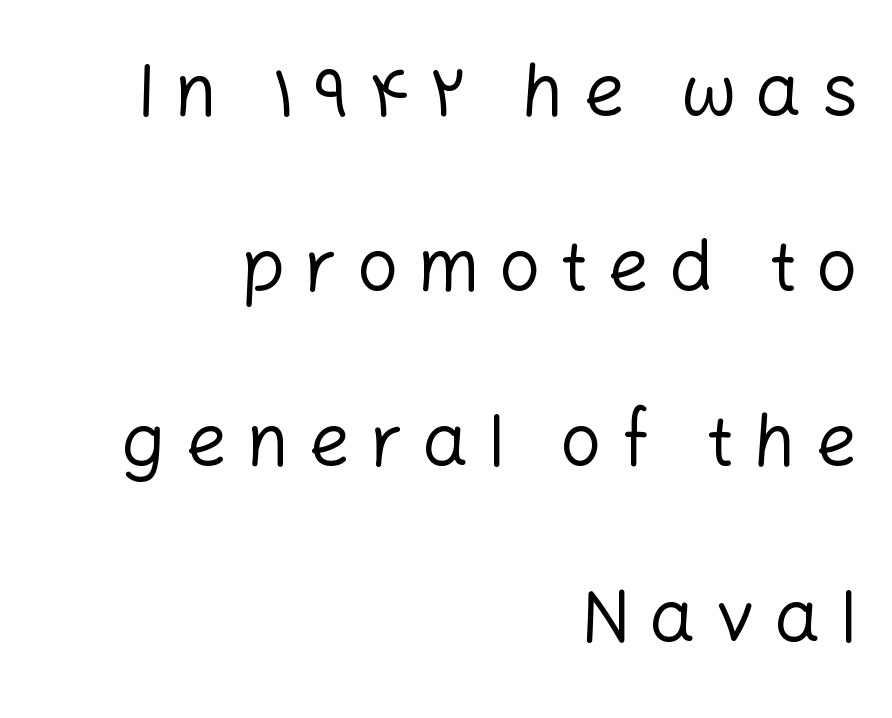
The image shows 73 px regular-weight sans-serif type, upright; set right-aligned, loose line spacing (2.4x), unusually wide letter spacing (+0.26 em), not underlined; low stroke contrast and a medium x-height.
